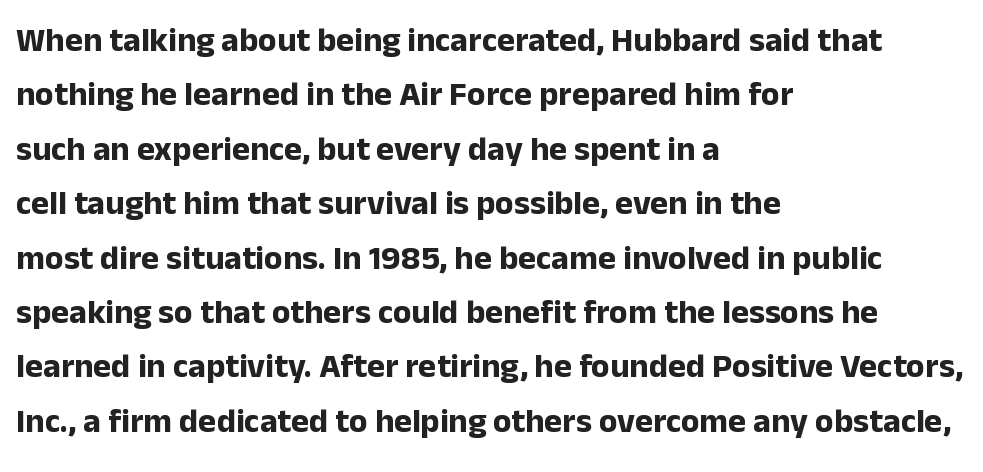
The image shows 34 px bold sans-serif type, upright; set left-aligned, normal line spacing (1.6x), normal letter spacing, not underlined; low stroke contrast and a medium x-height.
